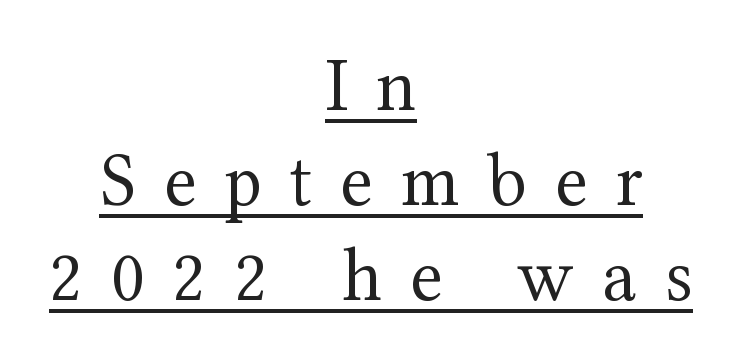
Q: Is the text bold? A: No.
Q: Is the text italic (slanted)? A: No, it is upright.
Q: Is the typeface a serif or a sans-serif typeface? A: Serif.
Q: Is the text underlined? A: Yes.
Q: How is the paragraph aligned? A: Centered.
Q: Is the spacing between letters normal or unusually wide? A: Unusually wide.
Q: Is the spacing between lines tight, normal or loose? A: Normal.
Q: Width (condensed, normal, or wide)? A: Normal.
Q: Stroke contrast? A: Medium.
Q: x-height? A: Medium.
Q: Monospaced? A: No.
